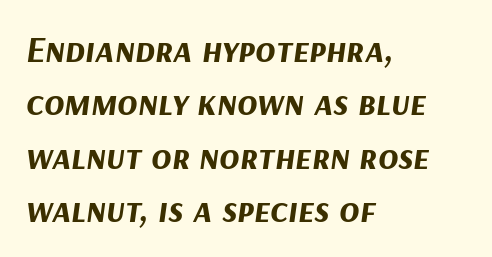
Where is the straight margin? On the left. A normal amount of white space separates one row of letters from the next. Chunky letters — that's bold for sure. Notice how the stems are inclined rather than vertical — that's the hallmark of italics. These lines keep a tight, regular rhythm from letter to letter. Nobody drew a line under any word here.
